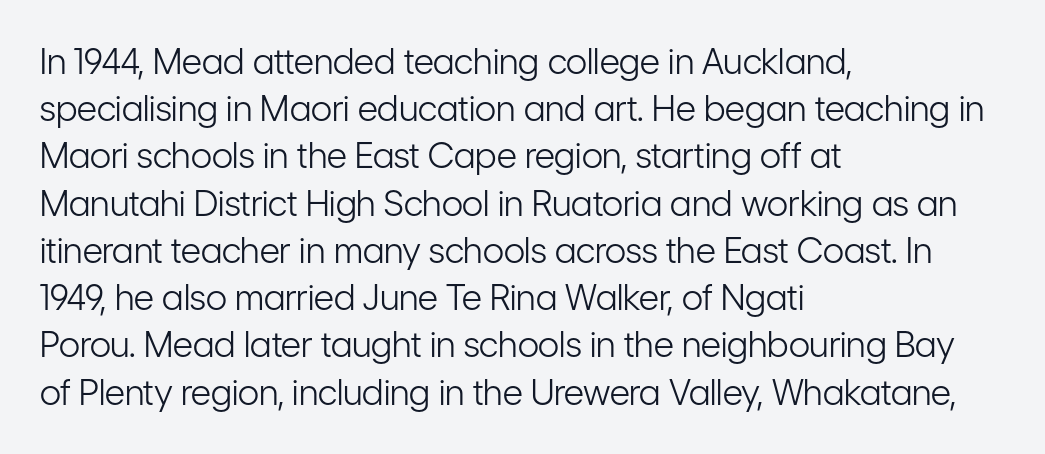
The image shows 35 px light, condensed sans-serif type, upright; set left-aligned, normal line spacing (1.35x), normal letter spacing, not underlined; low stroke contrast and a medium x-height.
